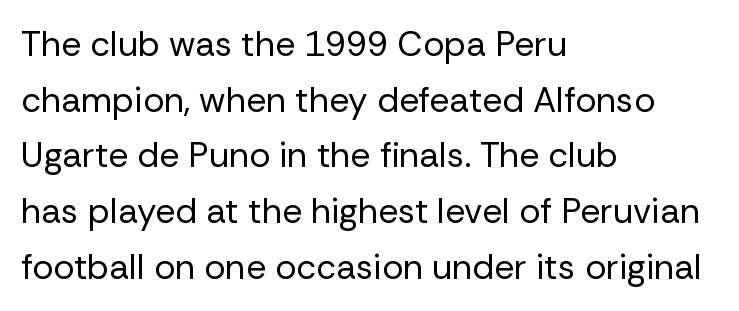
The image shows 35 px regular-weight sans-serif type, upright; set left-aligned, normal line spacing (1.59x), normal letter spacing, not underlined; low stroke contrast and a medium x-height.
